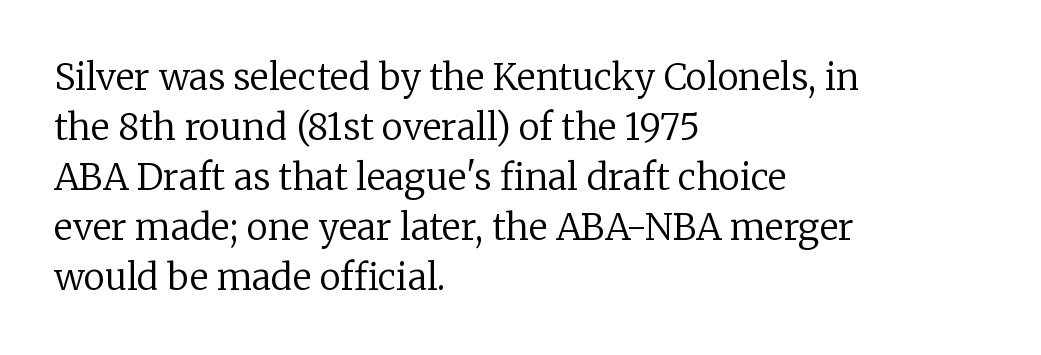
{"serif": "yes", "italic": "no", "bold": "no", "weight": "regular", "width": "normal", "stroke_contrast": "low", "x_height": "medium", "monospaced": "no", "underline": "no", "align": "left", "line_spacing": "normal", "line_spacing_ratio": 1.39, "letter_spacing": "normal", "letter_spacing_em": 0.0, "glyph_px": 36}
